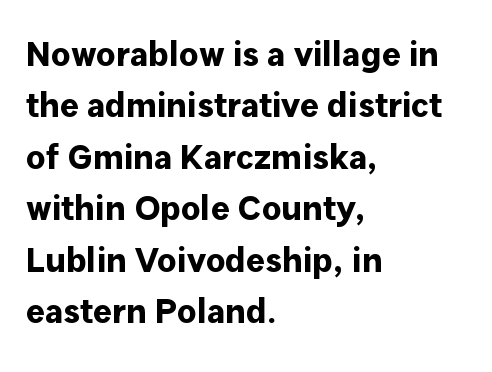
The line texture is even and compact thanks to regular tracking. A typesetter would mark this as roman, not italic. Looks like regular typesetting: each glyph gets only the width it needs. The designer left line spacing at the default. Set as a true bold cut, around the 700 mark. Plain, unruled lines of type.
